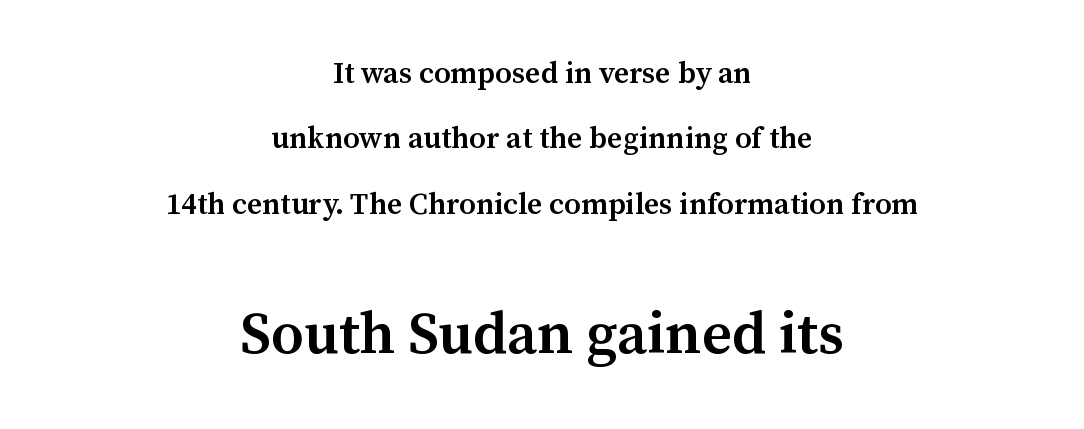
The image shows 59 px semibold serif type, upright; set centered, loose line spacing (2.18x), normal letter spacing, not underlined; the second (bottom) block is 1.97x larger; medium stroke contrast and a medium x-height.
